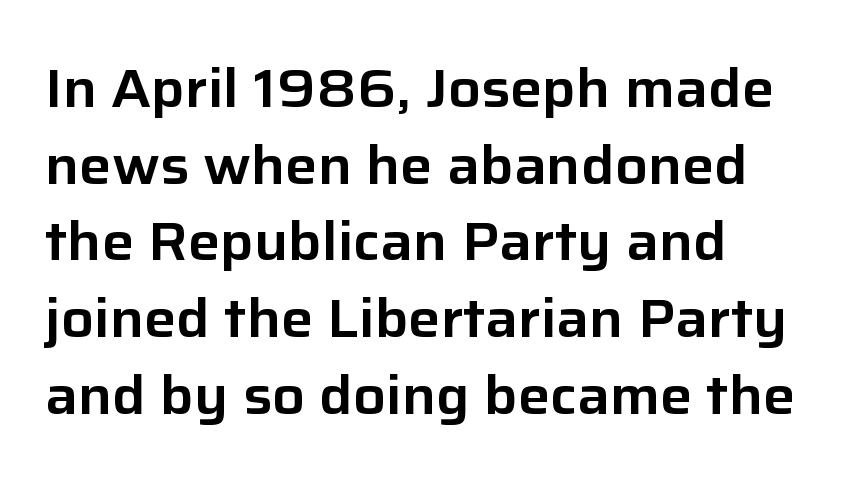
In terms of posture, this sample is upright. Words appear dense and cohesive because spacing is normal. Every row of glyphs begins at an identical x-position on the left. Baseline-to-baseline distance is the conventional proportion of letter height. The face used here is a sans, in the tradition of grotesques and geometrics.
